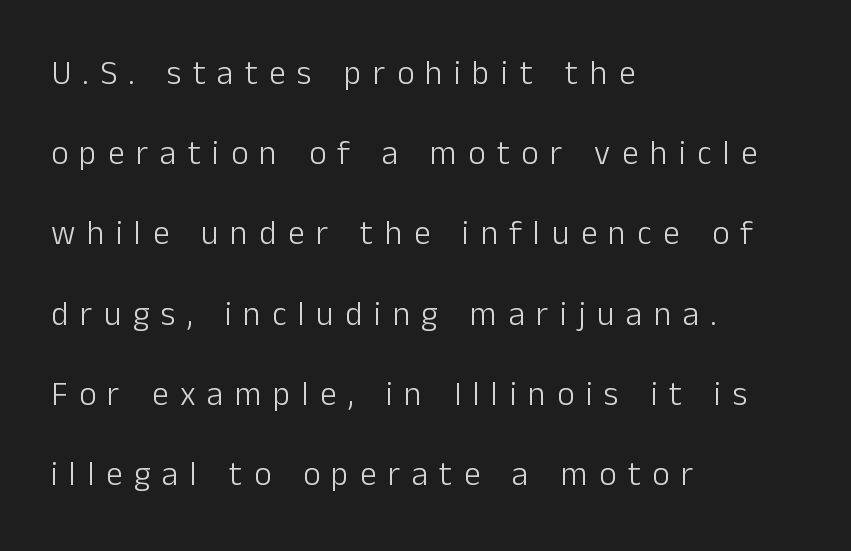
{"serif": "no", "italic": "no", "bold": "no", "weight": "light", "width": "normal", "stroke_contrast": "low", "x_height": "medium", "monospaced": "no", "underline": "no", "align": "left", "line_spacing": "loose", "line_spacing_ratio": 2.43, "letter_spacing": "wide", "letter_spacing_em": 0.35, "glyph_px": 33}
